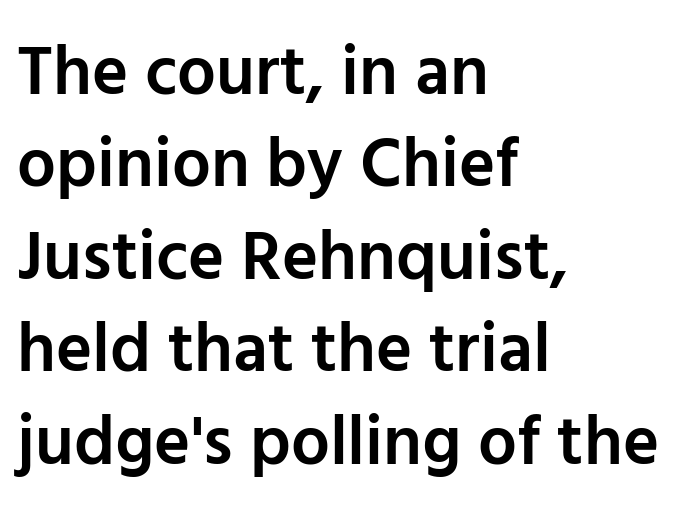
Q: Is the text bold? A: Semi-bold.
Q: Is the text italic (slanted)? A: No, it is upright.
Q: Is the typeface a serif or a sans-serif typeface? A: Sans-serif.
Q: Is the text underlined? A: No.
Q: How is the paragraph aligned? A: Left-aligned.
Q: Is the spacing between letters normal or unusually wide? A: Normal.
Q: Is the spacing between lines tight, normal or loose? A: Normal.
Q: Width (condensed, normal, or wide)? A: Normal.
Q: Stroke contrast? A: Low.
Q: x-height? A: Medium.
Q: Monospaced? A: No.
